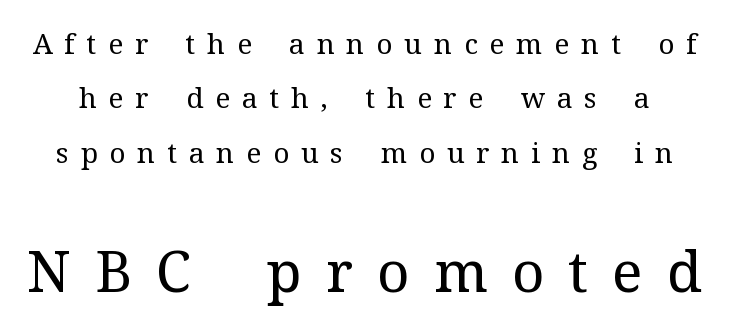
One glance says open: line gaps are wider than usual. The designer gave the closing block more size than the opening block. Spacing between characters has been opened up far beyond the box default. A typesetter would call this proportional, since set widths differ per character.
